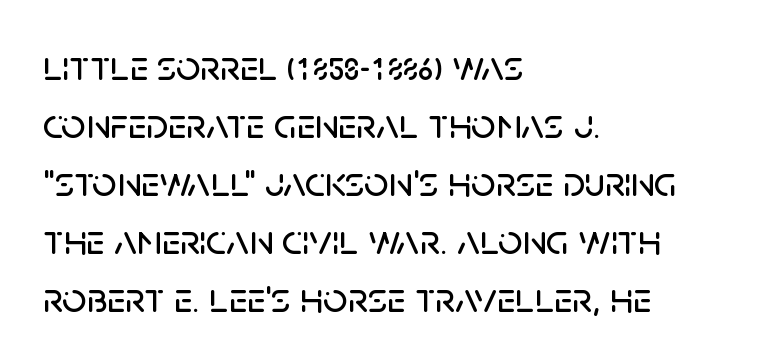
Italic? Not at all — the glyphs are vertical. The passage shown is typed in a proportional face where columns would drift. Visually the block forms a straight wall on the left and a jagged coastline on the right. Each letter's strokes conclude bluntly, with no projecting serifs.
